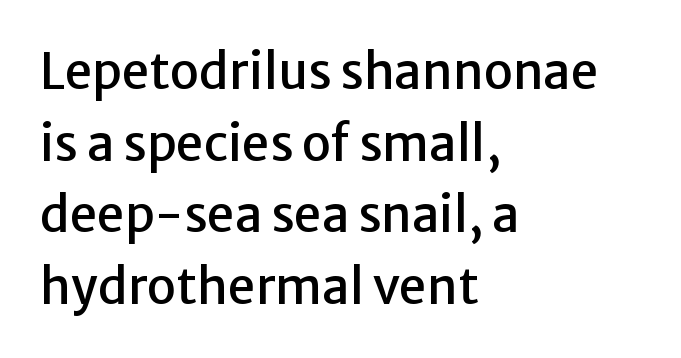
Notice how descenders clear the ascenders below comfortably — that's standard leading. The paragraph has a hard left edge and a soft right edge. Descenders hang freely into open space. A roman cut, with each character standing at attention. Caption: standard tracking, unaltered. Are there feet on the stems? There aren't — it's a sans.
